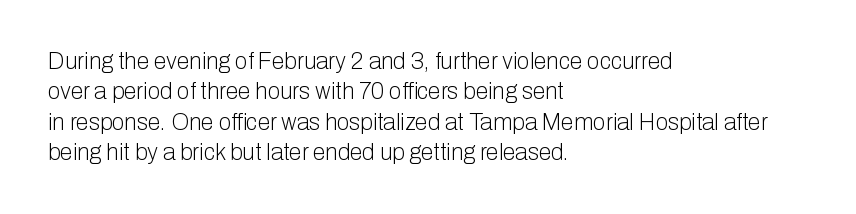
{"italic": "no", "bold": "no", "underline": "no", "align": "left", "line_spacing": "normal", "line_spacing_ratio": 1.32, "letter_spacing": "normal", "letter_spacing_em": 0.0, "glyph_px": 23}
